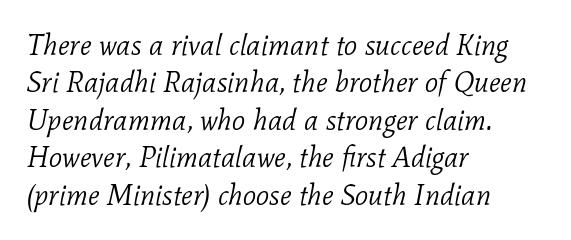
{"serif": "yes", "italic": "yes", "lean": "right", "slant_degrees": 11, "bold": "no", "weight": "light", "width": "normal", "stroke_contrast": "low", "x_height": "medium", "monospaced": "no", "underline": "no", "align": "left", "line_spacing": "normal", "line_spacing_ratio": 1.29, "letter_spacing": "normal", "letter_spacing_em": 0.0, "glyph_px": 29}
